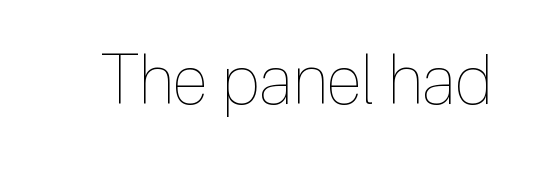
{"italic": "no", "bold": "no", "weight": "thin", "width": "condensed", "x_height": "medium", "monospaced": "no", "underline": "no", "letter_spacing": "normal", "letter_spacing_em": 0.0, "glyph_px": 68}
